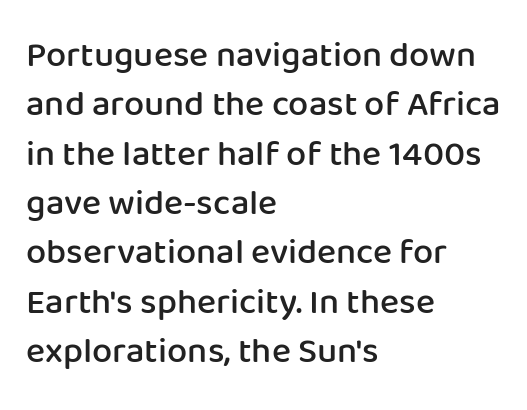
Q: Is the text bold? A: Semi-bold.
Q: Is the text italic (slanted)? A: No, it is upright.
Q: Is the typeface a serif or a sans-serif typeface? A: Sans-serif.
Q: Is the text underlined? A: No.
Q: How is the paragraph aligned? A: Left-aligned.
Q: Is the spacing between letters normal or unusually wide? A: Normal.
Q: Is the spacing between lines tight, normal or loose? A: Normal.
Q: Width (condensed, normal, or wide)? A: Normal.
Q: Stroke contrast? A: Low.
Q: x-height? A: Medium.
Q: Monospaced? A: No.
